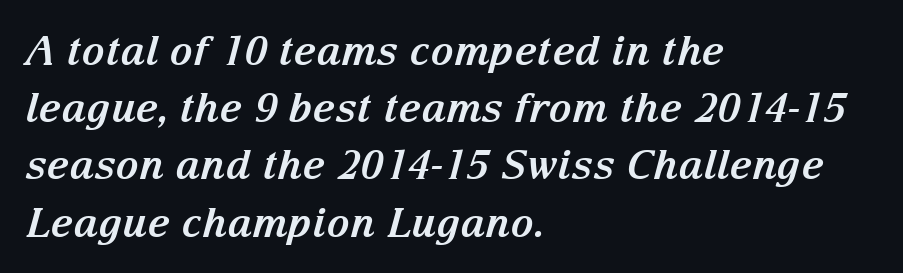
The face used here is proportionally spaced, like ordinary book or web type. The lines are quadded left. The line-height multiplier appears to be the usual default. Compared with ordinary roman type, these characters are visibly tilted.
